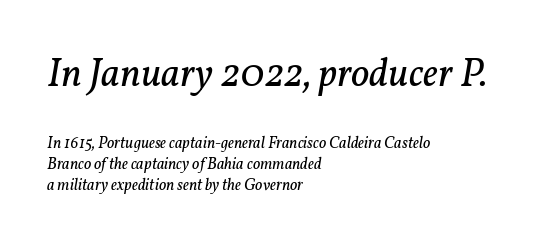
Q: Is the text bold? A: No.
Q: Is the text italic (slanted)? A: Yes, it leans right by about 11 degrees.
Q: Is the typeface a serif or a sans-serif typeface? A: Serif.
Q: Is the text underlined? A: No.
Q: How is the paragraph aligned? A: Left-aligned.
Q: Is the spacing between letters normal or unusually wide? A: Normal.
Q: Is the spacing between lines tight, normal or loose? A: Normal.
Q: Which block of text is set in a larger size, the first (top) or the second (bottom)? A: The first (top) one.
Q: Width (condensed, normal, or wide)? A: Normal.
Q: Stroke contrast? A: Low.
Q: x-height? A: Medium.
Q: Monospaced? A: No.
